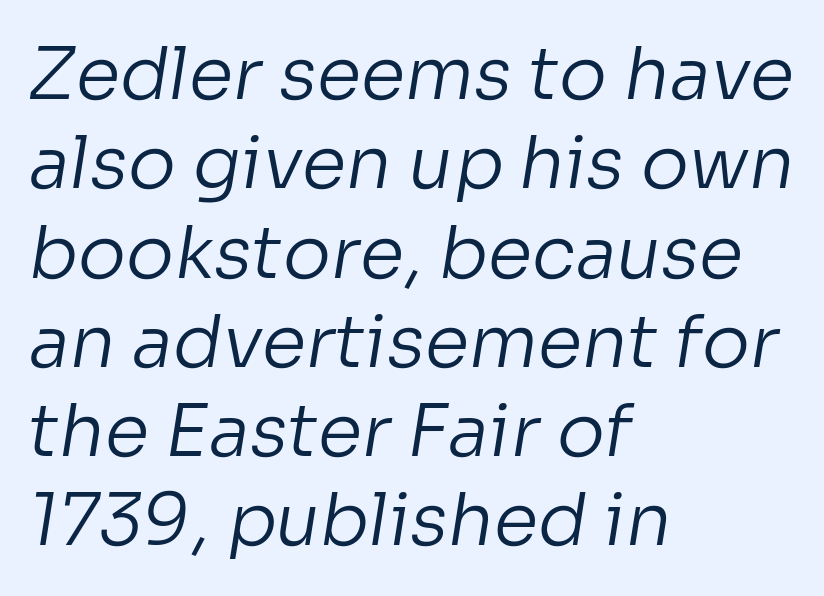
The image shows 72 px regular-weight sans-serif type; set left-aligned, line spacing 1.24x, normal letter spacing, not underlined; low stroke contrast and a medium x-height.
